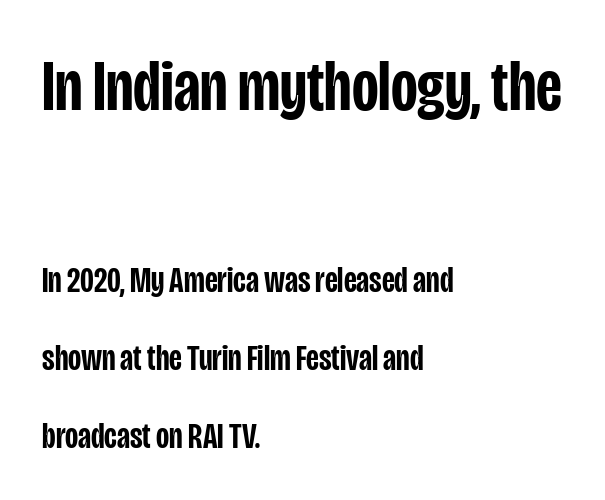
The image shows 73 px semibold, condensed sans-serif type, upright; set left-aligned, loose line spacing (2.16x), normal letter spacing, not underlined; the first (top) block is 2.03x larger; low stroke contrast and a large x-height.
